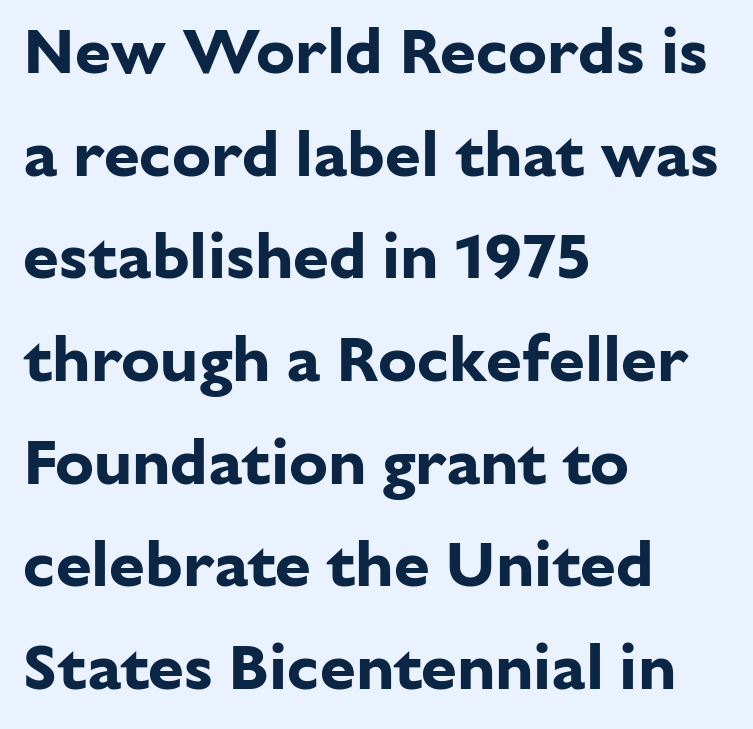
Q: Is the text bold? A: Yes.
Q: Is the text italic (slanted)? A: No, it is upright.
Q: Is the typeface a serif or a sans-serif typeface? A: Sans-serif.
Q: Is the text underlined? A: No.
Q: How is the paragraph aligned? A: Left-aligned.
Q: Is the spacing between letters normal or unusually wide? A: Normal.
Q: Is the spacing between lines tight, normal or loose? A: Normal.
Q: Width (condensed, normal, or wide)? A: Normal.
Q: Stroke contrast? A: Low.
Q: x-height? A: Medium.
Q: Monospaced? A: No.
